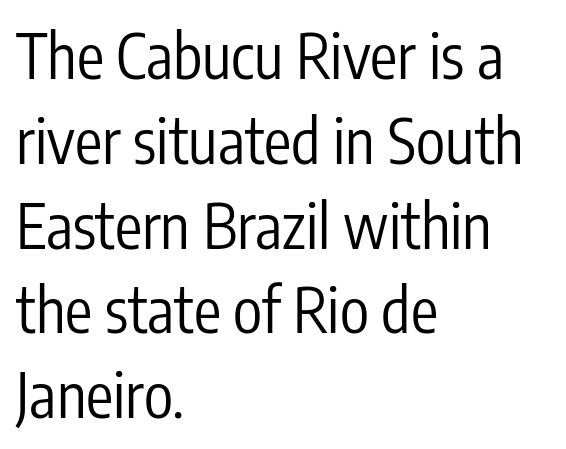
The image shows 61 px regular-weight, condensed sans-serif type, upright; set left-aligned, normal line spacing (1.39x), normal letter spacing, not underlined; low stroke contrast and a medium x-height.
